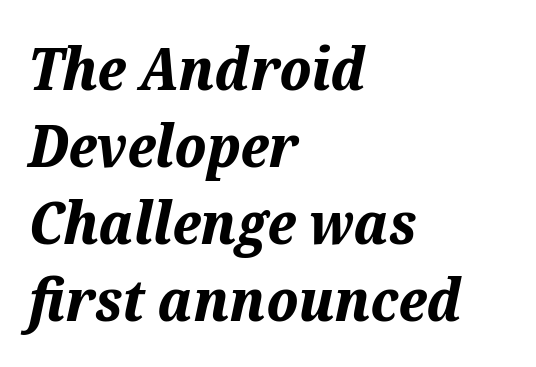
The rendering uses natural spacing where letterforms have individual widths. Notice how the stems are inclined rather than vertical — that's the hallmark of italics. The paragraph shown leans on its left margin. Students, this is bold: see how much ink each stroke carries. Whoever set this chose a conventional vertical rhythm. The passage shown has conventional tracking throughout.
